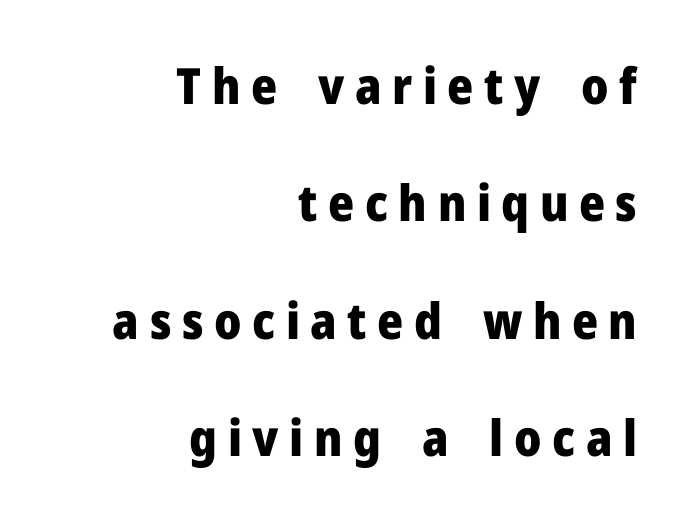
{"serif": "no", "italic": "no", "bold": "yes", "weight": "heavy", "width": "normal", "stroke_contrast": "low", "x_height": "medium", "monospaced": "no", "underline": "no", "align": "right", "line_spacing": "loose", "line_spacing_ratio": 2.35, "letter_spacing": "wide", "letter_spacing_em": 0.21, "glyph_px": 50}
